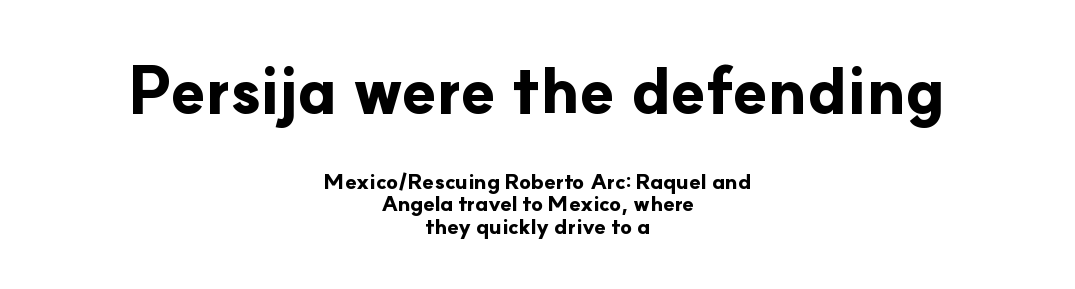
Q: Is the text bold? A: Yes.
Q: Is the text italic (slanted)? A: No, it is upright.
Q: Is the typeface a serif or a sans-serif typeface? A: Sans-serif.
Q: Is the text underlined? A: No.
Q: How is the paragraph aligned? A: Centered.
Q: Is the spacing between letters normal or unusually wide? A: Normal.
Q: Is the spacing between lines tight, normal or loose? A: Tight.
Q: Which block of text is set in a larger size, the first (top) or the second (bottom)? A: The first (top) one.
Q: Width (condensed, normal, or wide)? A: Normal.
Q: Stroke contrast? A: Low.
Q: x-height? A: Small.
Q: Monospaced? A: No.
